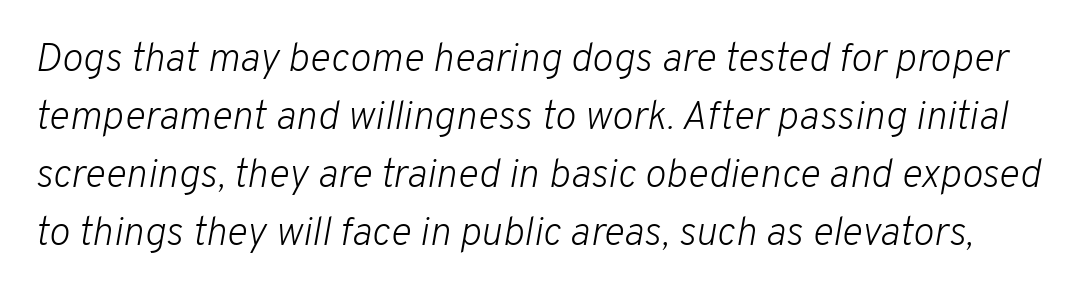
Q: Is the text bold? A: No.
Q: Is the text italic (slanted)? A: Yes, it leans right by about 10 degrees.
Q: Is the text underlined? A: No.
Q: Is the spacing between letters normal or unusually wide? A: Normal.
Q: Is the spacing between lines tight, normal or loose? A: Normal.
Q: Width (condensed, normal, or wide)? A: Normal.
Q: Stroke contrast? A: Low.
Q: x-height? A: Medium.
Q: Monospaced? A: No.
